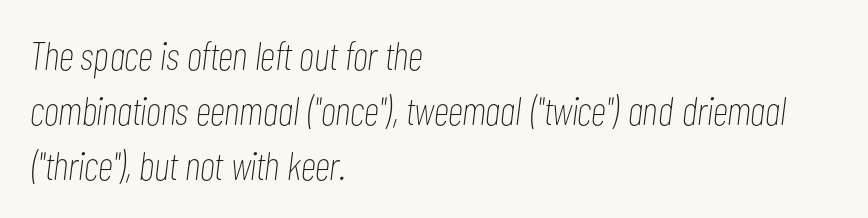
The font's italic variant was chosen for this text. The typesetter chose a ragged-right arrangement here. The passage shown has conventional tracking throughout. Honestly, there is no underline to notice here at all. These lines are rendered in a variable-pitch font. The typesetting does not lean heavy: it is not bold.
